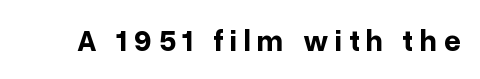
Plain, unruled lines of type. Check where the strokes stop: nothing finishes them off — pure sans. A typesetter would call this proportional, since set widths differ per character. A dark, heavy texture on the line: the type is bold. When letters stand straight like this, we call the style roman or upright. Someone cranked the tracking dial way up on this one.
